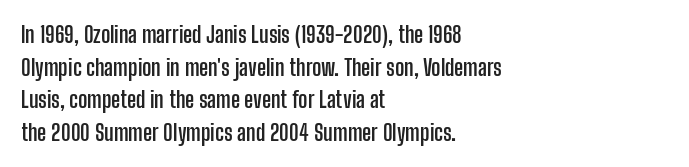
The letters stand straight up with perfectly vertical stems. Vertical spacing — default. Beneath every word, the page is bare. Typeset ragged right — the left edge is the straight one.
